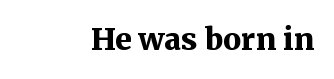
{"serif": "yes", "italic": "no", "bold": "yes", "weight": "bold", "width": "normal", "stroke_contrast": "medium", "x_height": "medium", "monospaced": "no", "underline": "no", "letter_spacing": "normal", "letter_spacing_em": 0.0, "glyph_px": 30}
